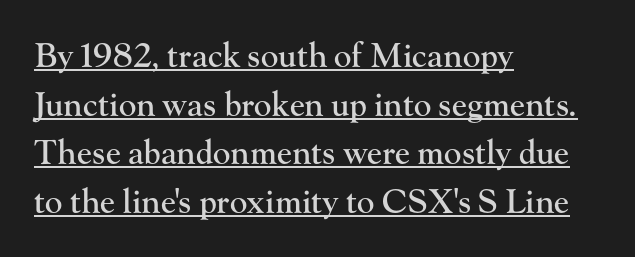
{"serif": "yes", "italic": "no", "width": "normal", "stroke_contrast": "high", "x_height": "small", "monospaced": "no", "underline": "yes", "align": "left", "line_spacing": "normal", "line_spacing_ratio": 1.47, "letter_spacing": "normal", "letter_spacing_em": 0.0, "glyph_px": 33}
